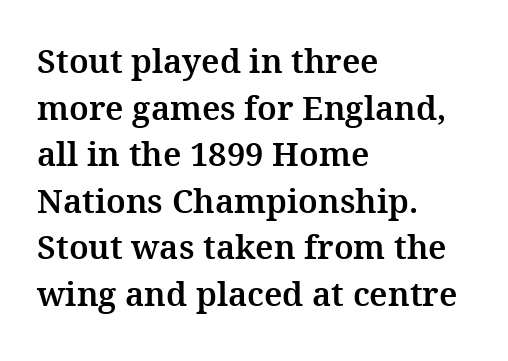
Q: Is the text italic (slanted)? A: No, it is upright.
Q: Is the typeface a serif or a sans-serif typeface? A: Serif.
Q: Is the text underlined? A: No.
Q: How is the paragraph aligned? A: Left-aligned.
Q: Is the spacing between letters normal or unusually wide? A: Normal.
Q: Is the spacing between lines tight, normal or loose? A: Normal.
Q: Width (condensed, normal, or wide)? A: Normal.
Q: Stroke contrast? A: Medium.
Q: x-height? A: Medium.
Q: Monospaced? A: No.
